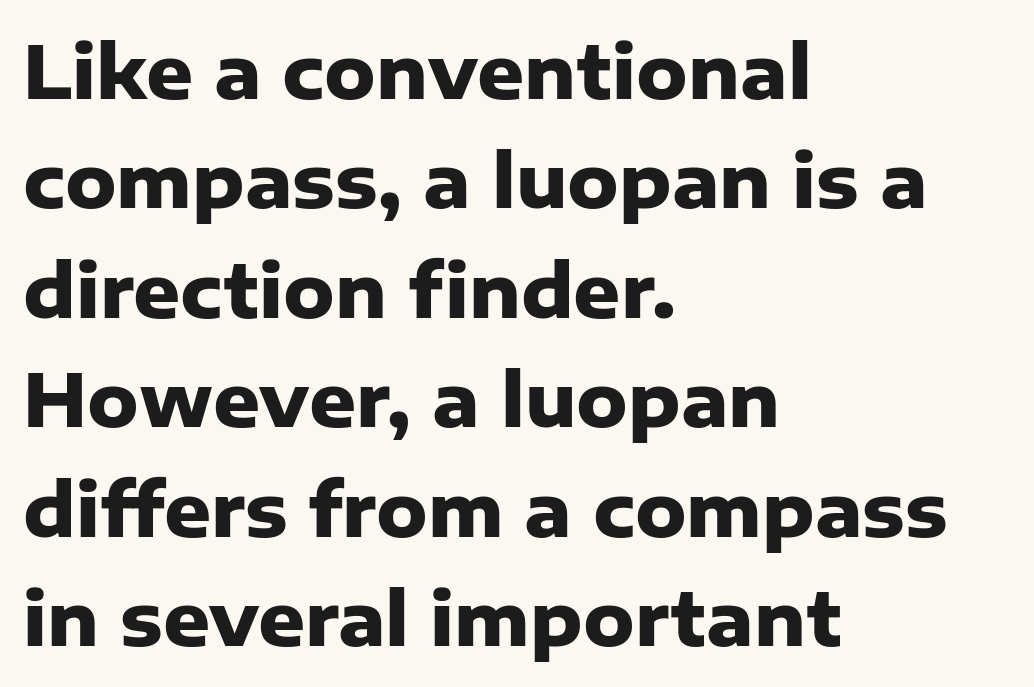
Q: Is the text bold? A: Yes.
Q: Is the text italic (slanted)? A: No, it is upright.
Q: Is the typeface a serif or a sans-serif typeface? A: Sans-serif.
Q: Is the text underlined? A: No.
Q: How is the paragraph aligned? A: Left-aligned.
Q: Is the spacing between letters normal or unusually wide? A: Normal.
Q: Is the spacing between lines tight, normal or loose? A: Normal.
Q: Width (condensed, normal, or wide)? A: Normal.
Q: Stroke contrast? A: Low.
Q: x-height? A: Medium.
Q: Monospaced? A: No.
